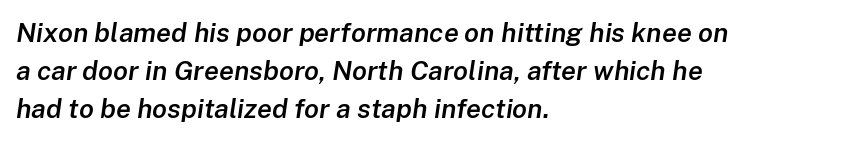
Q: Is the text bold? A: Semi-bold.
Q: Is the text italic (slanted)? A: Yes, it leans right by about 8 degrees.
Q: Is the text underlined? A: No.
Q: How is the paragraph aligned? A: Left-aligned.
Q: Is the spacing between letters normal or unusually wide? A: Normal.
Q: Is the spacing between lines tight, normal or loose? A: Normal.
